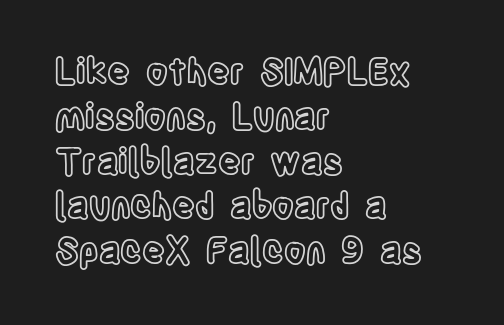
The image shows 35 px condensed type, upright; set left-aligned, normal line spacing (1.28x), normal letter spacing, not underlined; a large x-height.
